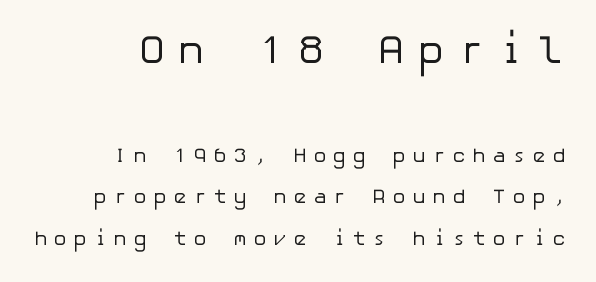
The image shows 40 px regular-weight sans-serif type, upright; set right-aligned, loose line spacing (2.09x), unusually wide letter spacing (+0.33 em), not underlined; the first (top) block is 2.0x larger; low stroke contrast and a medium x-height.
